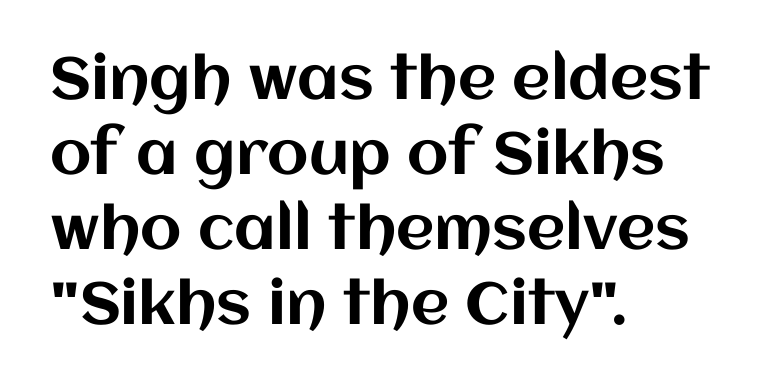
Q: Is the text italic (slanted)? A: No, it is upright.
Q: Is the text underlined? A: No.
Q: How is the paragraph aligned? A: Left-aligned.
Q: Is the spacing between letters normal or unusually wide? A: Normal.
Q: Is the spacing between lines tight, normal or loose? A: Normal.
Q: Width (condensed, normal, or wide)? A: Normal.
Q: Stroke contrast? A: Medium.
Q: x-height? A: Large.
Q: Monospaced? A: No.
